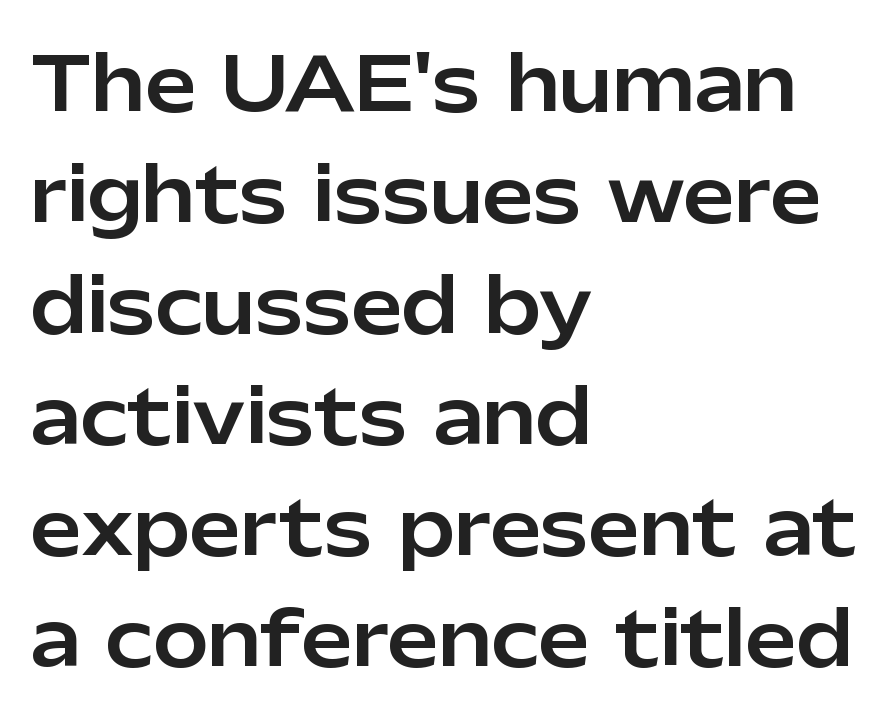
The image shows 74 px sans-serif type, upright; set left-aligned, normal line spacing (1.5x), normal letter spacing, not underlined; low stroke contrast and a medium x-height.
